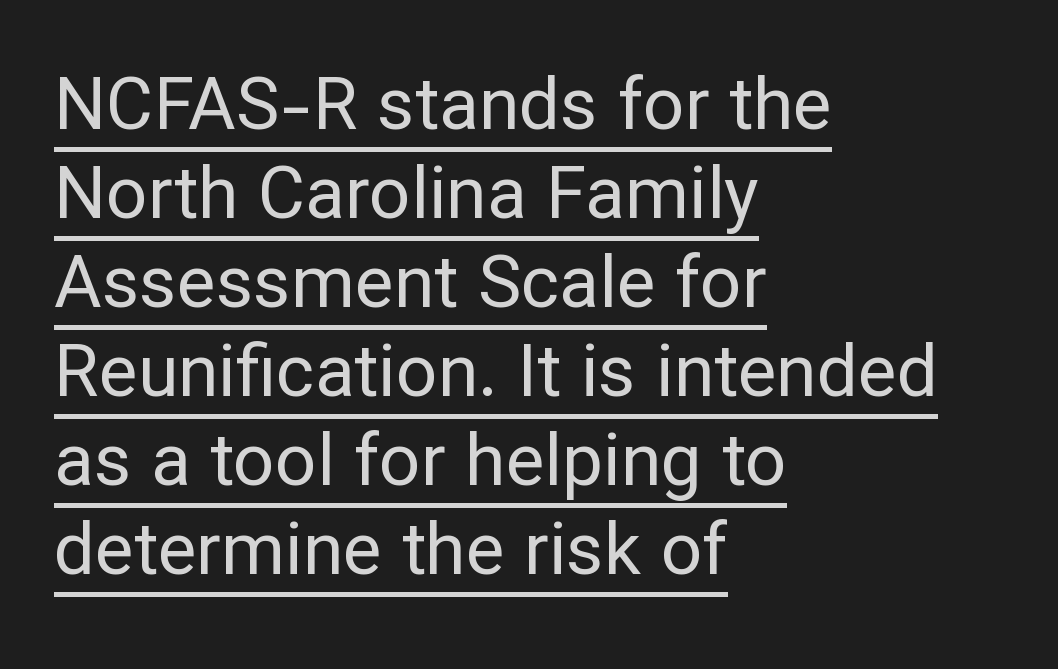
Caption: standard tracking, unaltered. Every row of glyphs begins at an identical x-position on the left. Is this a fixed-width face? No — the glyphs have proportional, varying widths. No feet cap the strokes, marking this as sans-serif type. Vertical strokes here are truly vertical. A typographer would call this underscored text.
